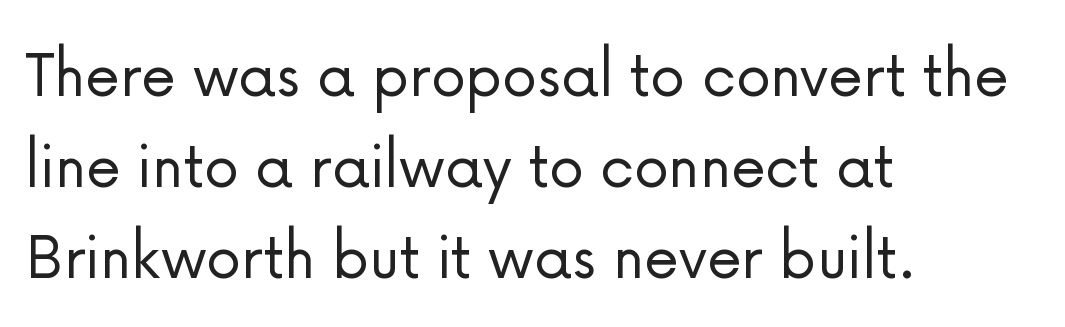
The image shows 71 px light sans-serif type, upright; set left-aligned, normal line spacing (1.28x), normal letter spacing, not underlined; low stroke contrast and a medium x-height.
